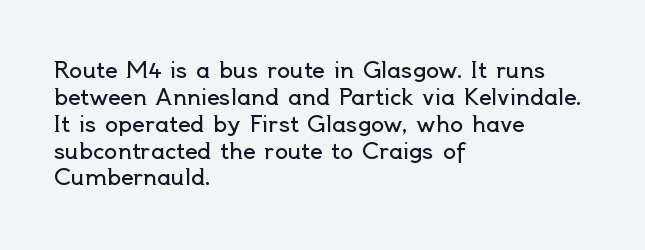
Honestly, the letter spacing is just normal — you wouldn't notice it. A student would call this left alignment; a typographer would say flush left, rag right. The font sits on the lighter half of the weight spectrum, regular included. Just letters on the line, the space beneath them empty.
